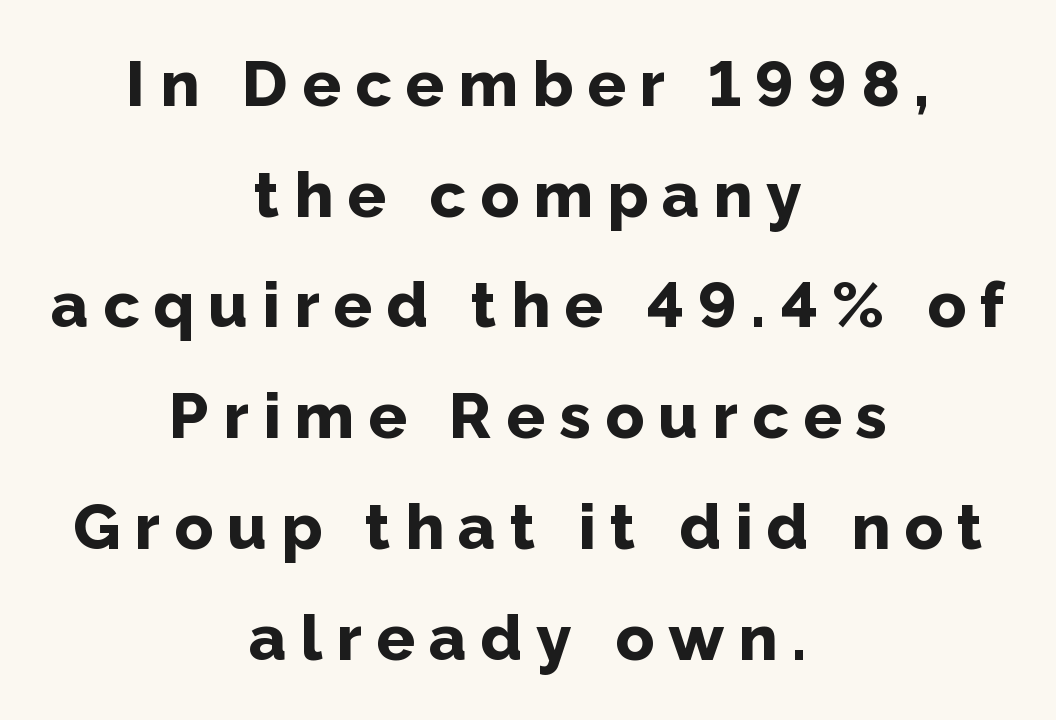
Glance below the letters and you will spot only blank space. Ordinary non-slanted type is in use. You can tell from the bare stems that sans-serif type was used. Varying glyph widths throughout — classic text-font behaviour. Short note: letters widely spaced.
